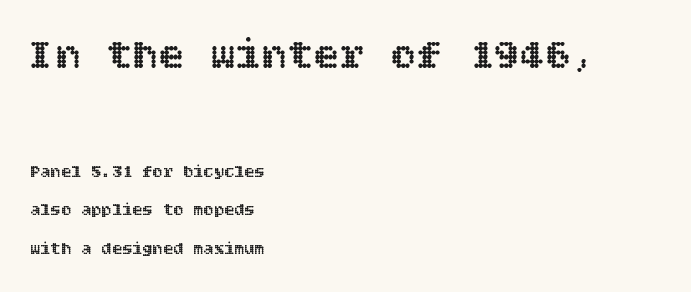
The horizontal fit of the characters is conventional and even. You get the large type first, then a drop to smaller type. Reading down the column, the eye jumps a long way to each next line. Decoration check: the copy has no underline.
